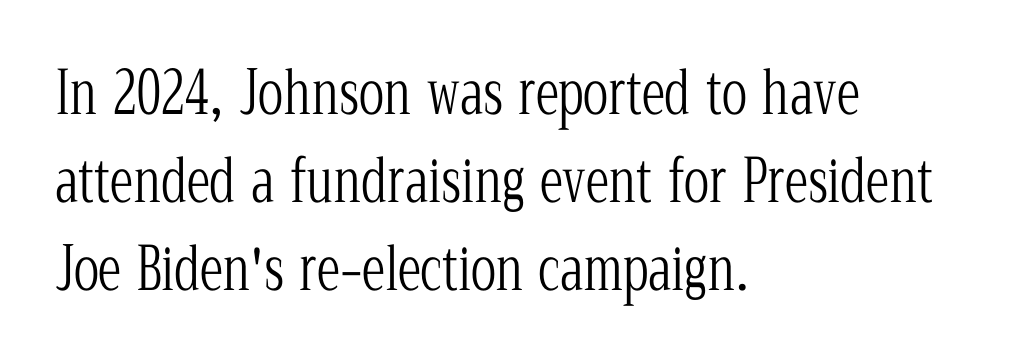
Q: Is the text bold? A: No.
Q: Is the text italic (slanted)? A: No, it is upright.
Q: Is the typeface a serif or a sans-serif typeface? A: Serif.
Q: Is the text underlined? A: No.
Q: How is the paragraph aligned? A: Left-aligned.
Q: Is the spacing between letters normal or unusually wide? A: Normal.
Q: Is the spacing between lines tight, normal or loose? A: Normal.
Q: Width (condensed, normal, or wide)? A: Condensed.
Q: Stroke contrast? A: Low.
Q: x-height? A: Medium.
Q: Monospaced? A: No.
